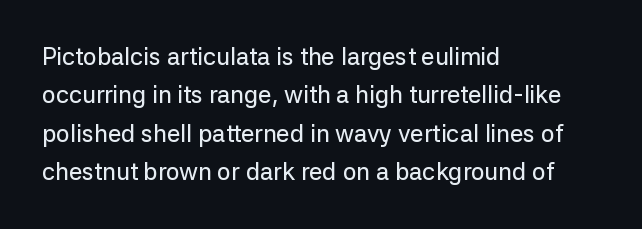
Q: Is the text italic (slanted)? A: No, it is upright.
Q: Is the text underlined? A: No.
Q: How is the paragraph aligned? A: Left-aligned.
Q: Is the spacing between letters normal or unusually wide? A: Normal.
Q: Is the spacing between lines tight, normal or loose? A: Normal.
